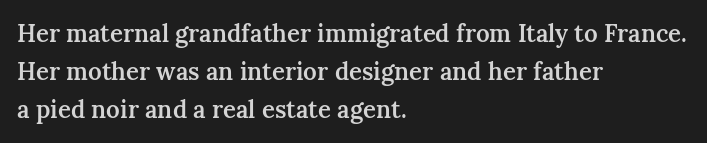
Q: Is the text bold? A: Semi-bold.
Q: Is the text italic (slanted)? A: No, it is upright.
Q: Is the text underlined? A: No.
Q: How is the paragraph aligned? A: Left-aligned.
Q: Is the spacing between letters normal or unusually wide? A: Normal.
Q: Is the spacing between lines tight, normal or loose? A: Normal.
